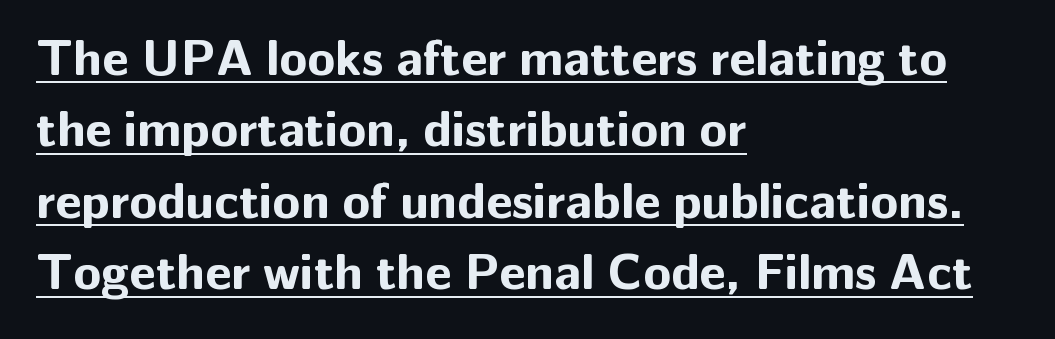
The image shows 51 px bold sans-serif type, upright; set left-aligned, normal line spacing (1.4x), normal letter spacing, underlined; low stroke contrast and a medium x-height.
